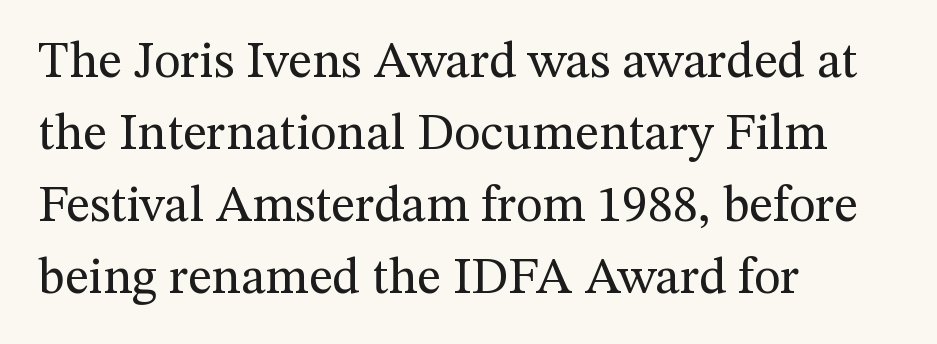
Q: Is the text bold? A: No.
Q: Is the text italic (slanted)? A: No, it is upright.
Q: Is the typeface a serif or a sans-serif typeface? A: Serif.
Q: Is the text underlined? A: No.
Q: How is the paragraph aligned? A: Left-aligned.
Q: Is the spacing between letters normal or unusually wide? A: Normal.
Q: Is the spacing between lines tight, normal or loose? A: Normal.
Q: Width (condensed, normal, or wide)? A: Normal.
Q: Stroke contrast? A: Medium.
Q: x-height? A: Medium.
Q: Monospaced? A: No.
